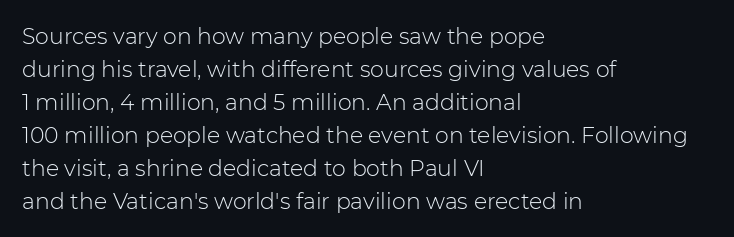
Q: Is the text bold? A: No.
Q: Is the text italic (slanted)? A: No, it is upright.
Q: Is the text underlined? A: No.
Q: How is the paragraph aligned? A: Left-aligned.
Q: Is the spacing between letters normal or unusually wide? A: Normal.
Q: Is the spacing between lines tight, normal or loose? A: Normal.
